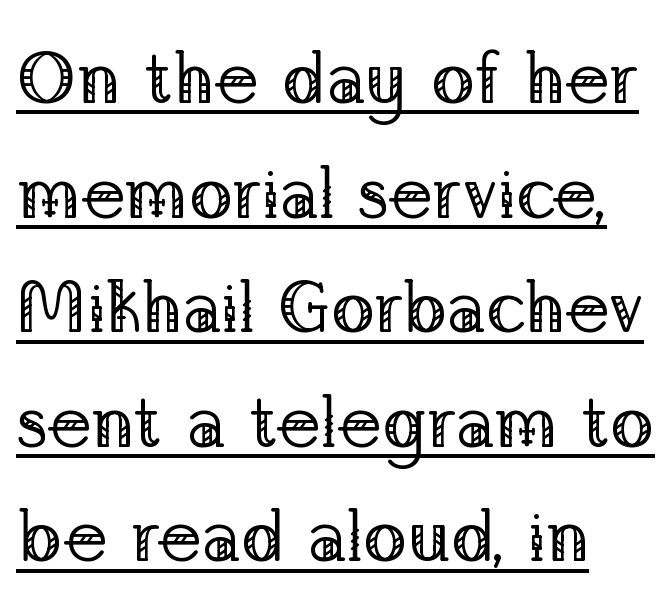
Q: Is the text bold? A: No.
Q: Is the text italic (slanted)? A: No, it is upright.
Q: Is the typeface a serif or a sans-serif typeface? A: Serif.
Q: Is the text underlined? A: Yes.
Q: How is the paragraph aligned? A: Left-aligned.
Q: Is the spacing between letters normal or unusually wide? A: Normal.
Q: Is the spacing between lines tight, normal or loose? A: Normal.
Q: Width (condensed, normal, or wide)? A: Normal.
Q: Stroke contrast? A: Low.
Q: x-height? A: Medium.
Q: Monospaced? A: No.
